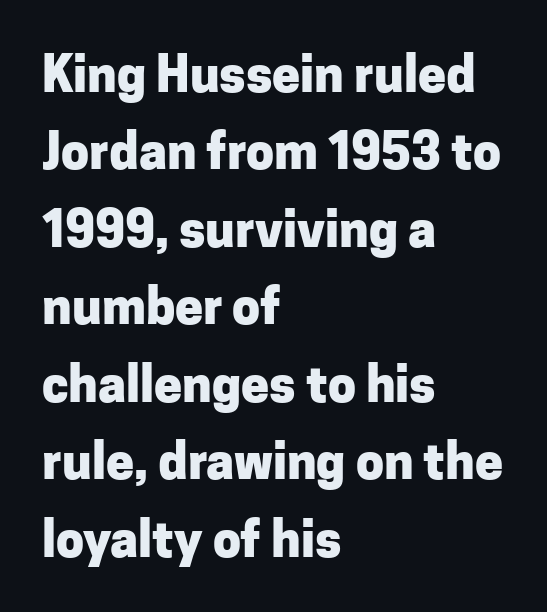
A typesetter would call this zero additional tracking. A typesetter would call this proportional, since set widths differ per character. How heavy is the stroke? Heavy — this is a bold. The strip under each line holds only bare page. Designer's note — italics off, roman on. The passage shown stacks its lines at a standard gap.
